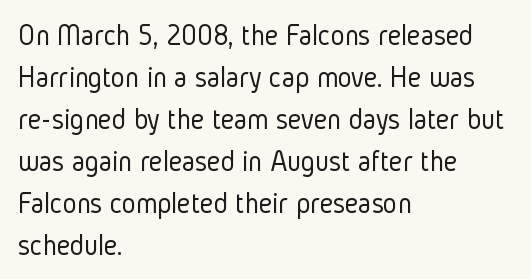
Q: Is the text bold? A: No.
Q: Is the text italic (slanted)? A: No, it is upright.
Q: Is the typeface a serif or a sans-serif typeface? A: Sans-serif.
Q: Is the text underlined? A: No.
Q: How is the paragraph aligned? A: Left-aligned.
Q: Is the spacing between letters normal or unusually wide? A: Normal.
Q: Is the spacing between lines tight, normal or loose? A: Normal.
Q: Width (condensed, normal, or wide)? A: Condensed.
Q: Stroke contrast? A: Low.
Q: x-height? A: Medium.
Q: Monospaced? A: No.
